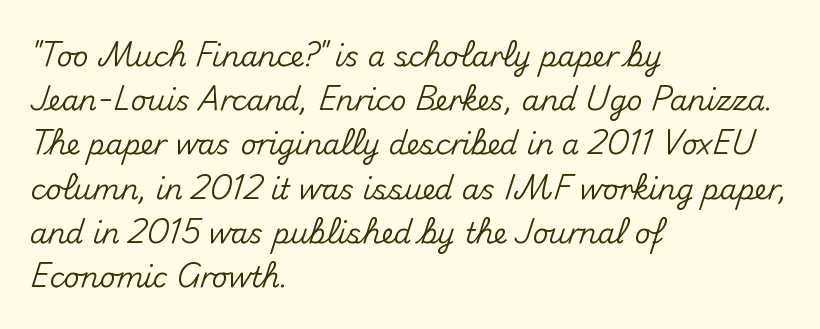
The image shows 28 px sans-serif type; set left-aligned, normal line spacing (1.58x), normal letter spacing, not underlined; medium stroke contrast and a small x-height.
